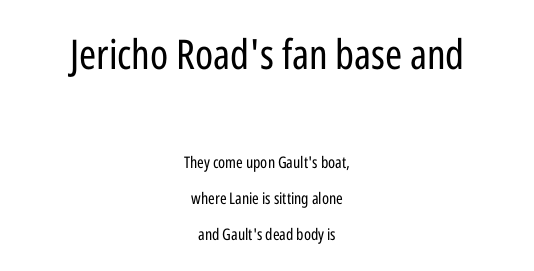
The letters sit at their default tracking, neither squeezed nor spread. Italic? Not at all — the glyphs are vertical. Typographically, this falls in the sans-serif category. Vertical stems look standard width or narrower in stroke.
